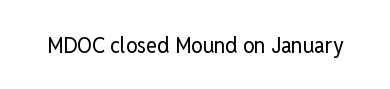
{"italic": "no", "bold": "no", "underline": "no", "letter_spacing": "normal", "letter_spacing_em": 0.0, "glyph_px": 23}
